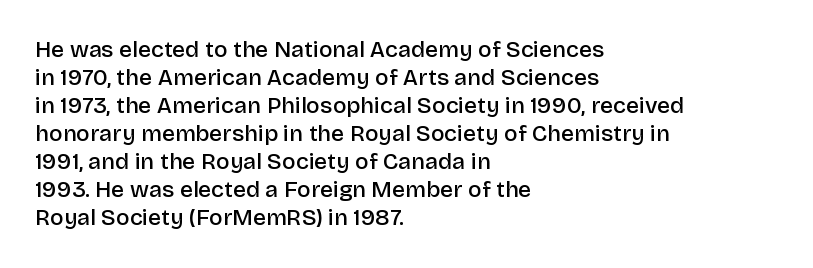
Q: Is the text bold? A: Semi-bold.
Q: Is the text italic (slanted)? A: No, it is upright.
Q: Is the text underlined? A: No.
Q: How is the paragraph aligned? A: Left-aligned.
Q: Is the spacing between letters normal or unusually wide? A: Normal.
